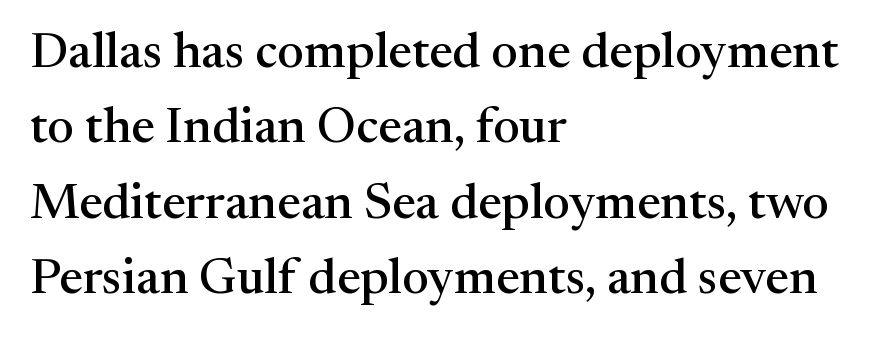
What kind of face is this? One with serifs. The tracking reads as untouched default to a designer's eye. Quick note: interline space is typical. The baseline area is clear. Do the characters align in a grid? No, the font is proportional. Style check: upright.
